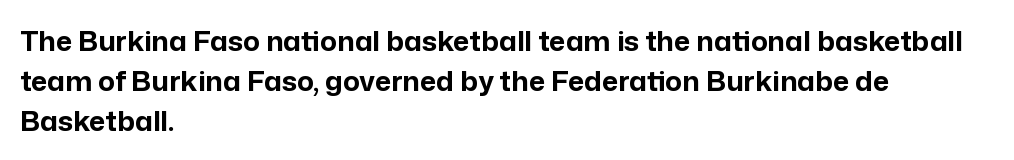
The paragraph has a hard left edge and a soft right edge. Looks like regular typesetting: each glyph gets only the width it needs. I'd call this a sans setting — the letters go barefoot. Each word holds together tightly as a unit, with standard inter-letter gaps. Caption: bold face, heavy strokes.
